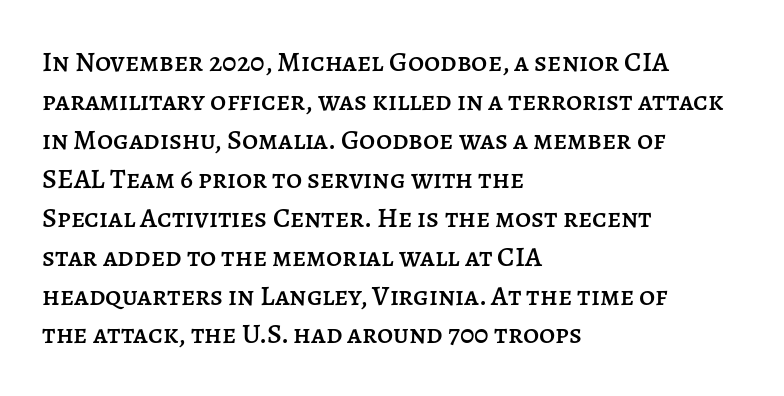
The line-height multiplier appears to be the usual default. Spacing verdict: proportional, widths tailored to each character. Designer's note — italics off, roman on. The area under the type is left untouched.
